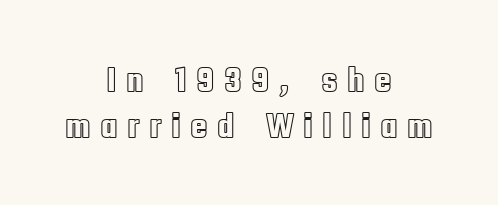
{"italic": "no", "width": "condensed", "x_height": "large", "monospaced": "no", "underline": "no", "align": "center", "line_spacing": "normal", "line_spacing_ratio": 1.27, "letter_spacing": "wide", "letter_spacing_em": 0.26, "glyph_px": 36}
